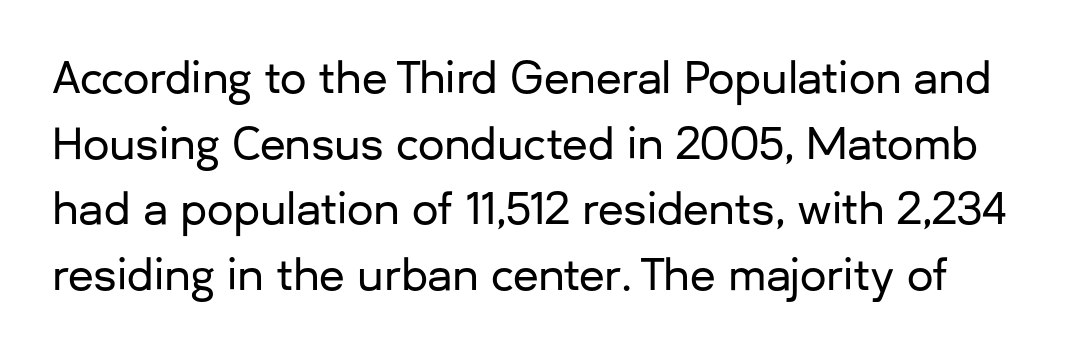
{"serif": "no", "italic": "no", "width": "normal", "stroke_contrast": "low", "x_height": "medium", "monospaced": "no", "underline": "no", "line_spacing": "normal", "line_spacing_ratio": 1.56, "letter_spacing": "normal", "letter_spacing_em": 0.0, "glyph_px": 42}
